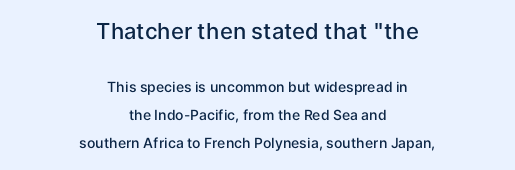
Q: Is the text bold? A: Semi-bold.
Q: Is the text italic (slanted)? A: No, it is upright.
Q: Is the text underlined? A: No.
Q: How is the paragraph aligned? A: Centered.
Q: Is the spacing between letters normal or unusually wide? A: Normal.
Q: Is the spacing between lines tight, normal or loose? A: Loose.
Q: Which block of text is set in a larger size, the first (top) or the second (bottom)? A: The first (top) one.
